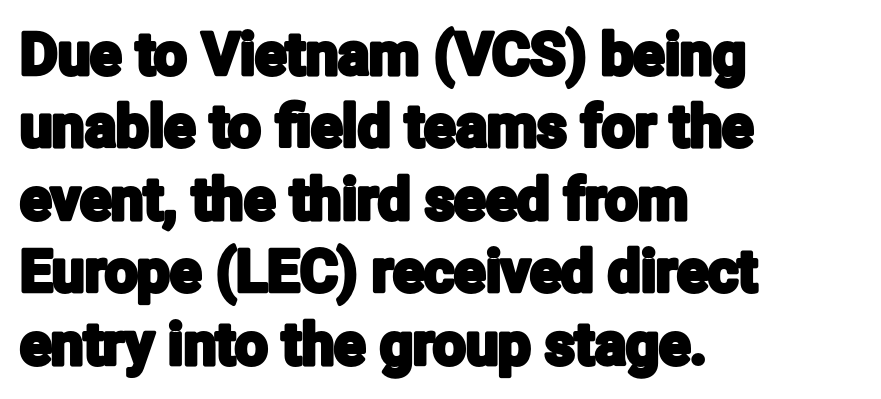
The image shows 58 px condensed sans-serif type, upright; set left-aligned, normal line spacing (1.25x), normal letter spacing, not underlined; low stroke contrast and a medium x-height.
